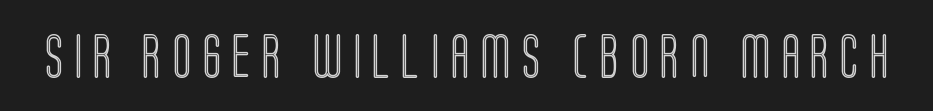
Q: Is the text italic (slanted)? A: No, it is upright.
Q: Is the text underlined? A: No.
Q: Is the spacing between letters normal or unusually wide? A: Unusually wide.
Q: Width (condensed, normal, or wide)? A: Condensed.
Q: x-height? A: Large.
Q: Monospaced? A: No.
